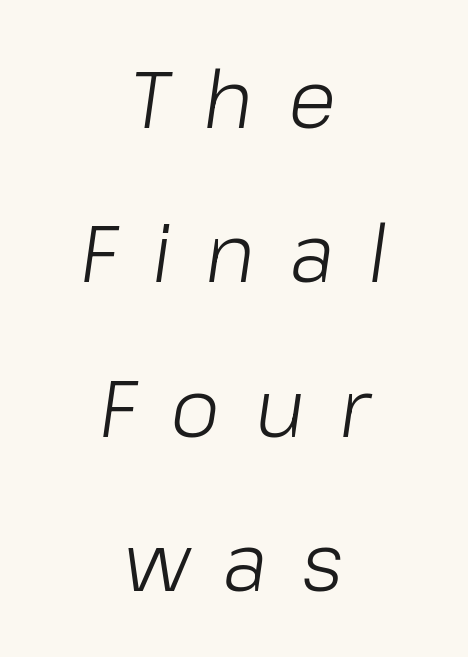
The passage shown has open, widely tracked lettering throughout. Compared with a typical body face, this is equally light or lighter still. Underline: absent. The passage shown leans; its letterforms are oblique. This block would shrink considerably if given ordinary leading; it's expanded now. Short and long lines alike share a common midpoint.
